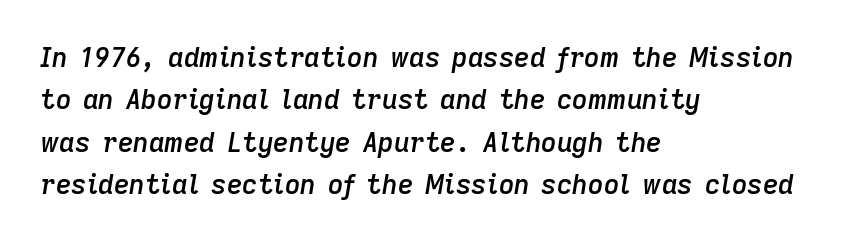
{"italic": "yes", "lean": "right", "slant_degrees": 9, "bold": "semi", "underline": "no", "align": "left", "line_spacing": "normal", "line_spacing_ratio": 1.57, "letter_spacing": "normal", "letter_spacing_em": 0.0, "glyph_px": 27}
